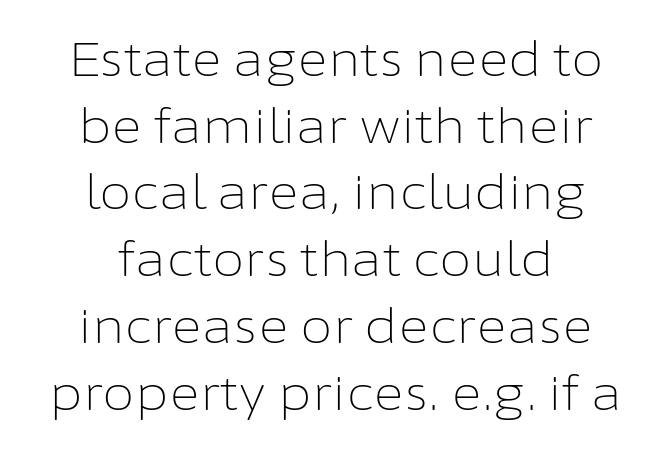
Q: Is the text bold? A: No.
Q: Is the text italic (slanted)? A: No, it is upright.
Q: Is the typeface a serif or a sans-serif typeface? A: Sans-serif.
Q: Is the text underlined? A: No.
Q: How is the paragraph aligned? A: Centered.
Q: Is the spacing between letters normal or unusually wide? A: Normal.
Q: Is the spacing between lines tight, normal or loose? A: Normal.
Q: Width (condensed, normal, or wide)? A: Normal.
Q: Stroke contrast? A: Low.
Q: x-height? A: Medium.
Q: Monospaced? A: No.
